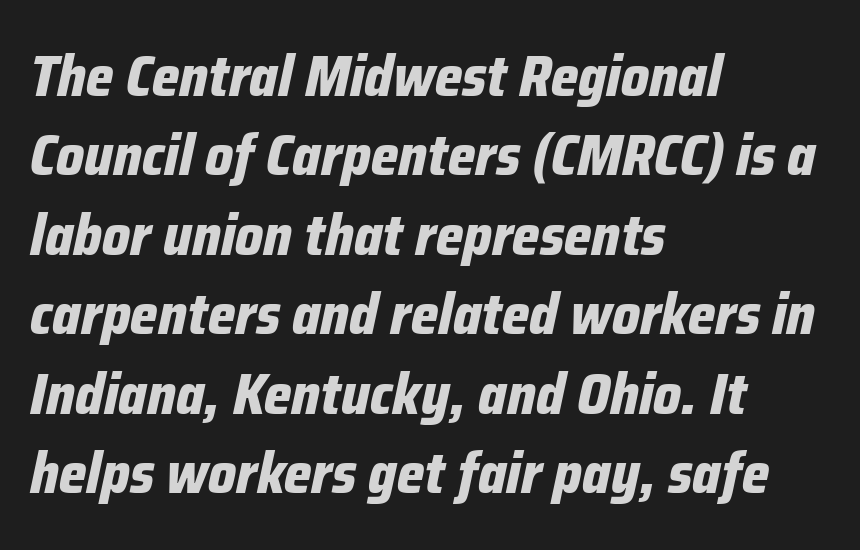
The image shows 58 px bold, condensed type, italic (leaning right); set left-aligned, normal line spacing (1.37x), normal letter spacing, not underlined; low stroke contrast and a medium x-height.
